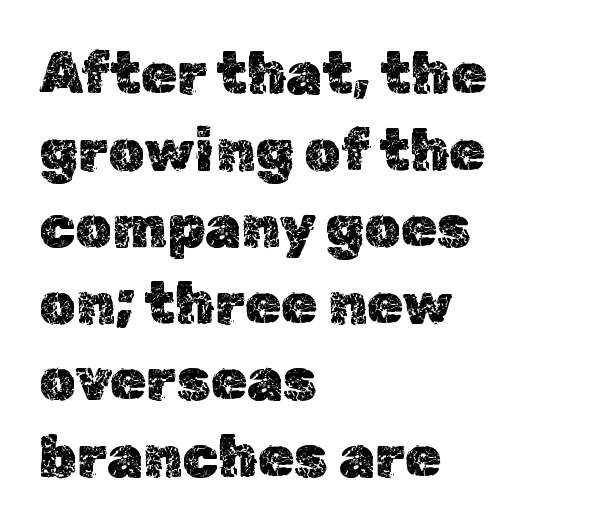
The image shows 58 px text type, upright; set left-aligned, normal line spacing (1.32x), normal letter spacing, not underlined; a medium x-height.
